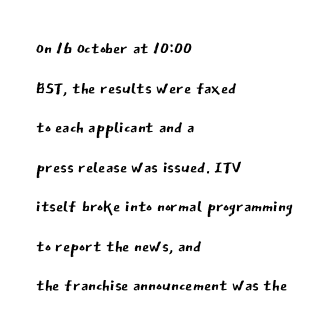
Q: Is the text bold? A: No.
Q: Is the text italic (slanted)? A: No, it is upright.
Q: Is the text underlined? A: No.
Q: How is the paragraph aligned? A: Left-aligned.
Q: Is the spacing between letters normal or unusually wide? A: Normal.
